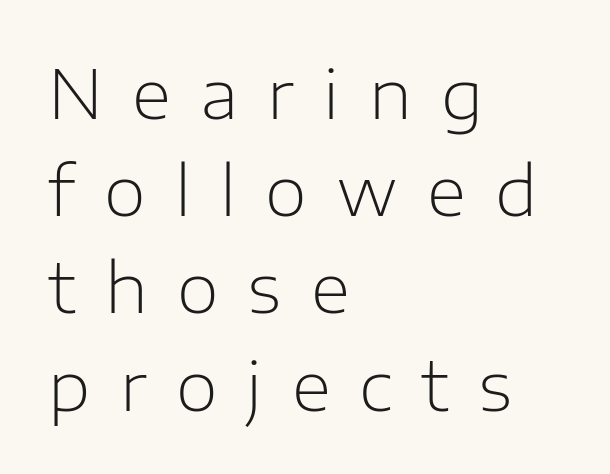
The image shows 68 px light sans-serif type, upright; set left-aligned, normal line spacing (1.43x), unusually wide letter spacing (+0.43 em), not underlined; low stroke contrast and a medium x-height.
